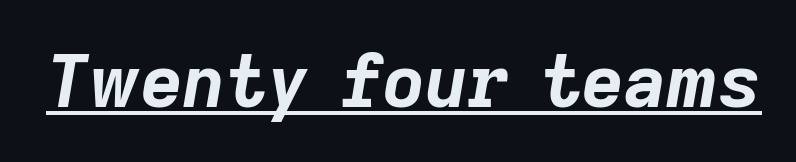
{"italic": "yes", "lean": "right", "slant_degrees": 9, "bold": "yes", "weight": "bold", "width": "normal", "stroke_contrast": "low", "x_height": "medium", "monospaced": "no", "underline": "yes", "letter_spacing": "normal", "letter_spacing_em": 0.0, "glyph_px": 73}
